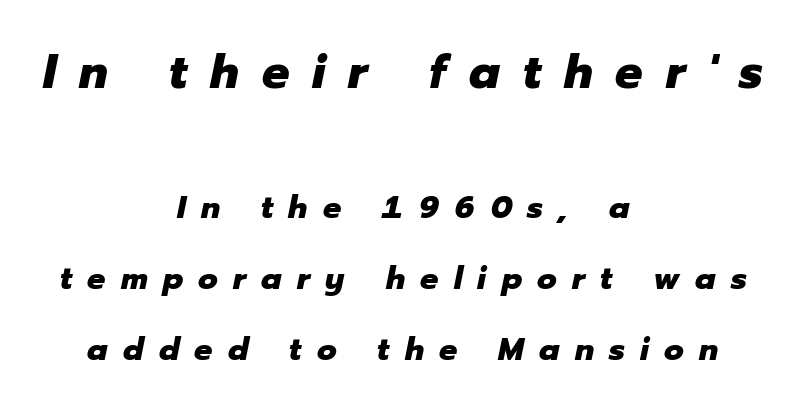
{"italic": "yes", "lean": "right", "slant_degrees": 12, "bold": "yes", "weight": "heavy", "width": "normal", "stroke_contrast": "low", "x_height": "medium", "monospaced": "no", "underline": "no", "align": "center", "line_spacing": "loose", "line_spacing_ratio": 2.22, "letter_spacing": "wide", "letter_spacing_em": 0.48, "larger_block": "first", "size_ratio": 1.5, "glyph_px": 48}
